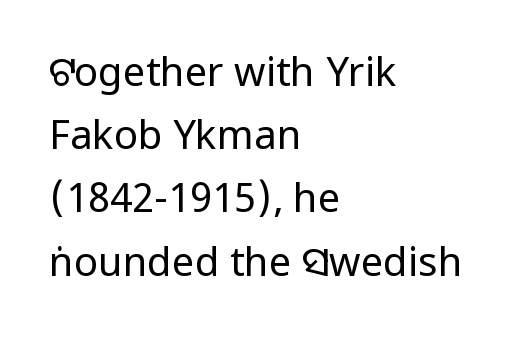
{"serif": "no", "italic": "no", "bold": "no", "weight": "regular", "width": "condensed", "stroke_contrast": "low", "x_height": "large", "monospaced": "no", "underline": "no", "align": "left", "line_spacing": "normal", "line_spacing_ratio": 1.58, "letter_spacing": "normal", "letter_spacing_em": 0.0, "glyph_px": 40}
